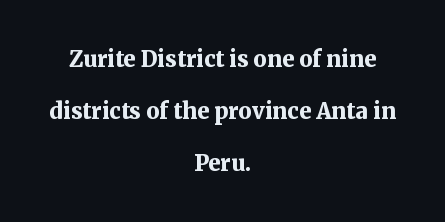
Nobody drew a line under any word here. The letters stand upright; this is a roman face. How would I describe the line gaps? Wide and relaxed. Here the glyphs are tracked normally, forming tight word shapes.
